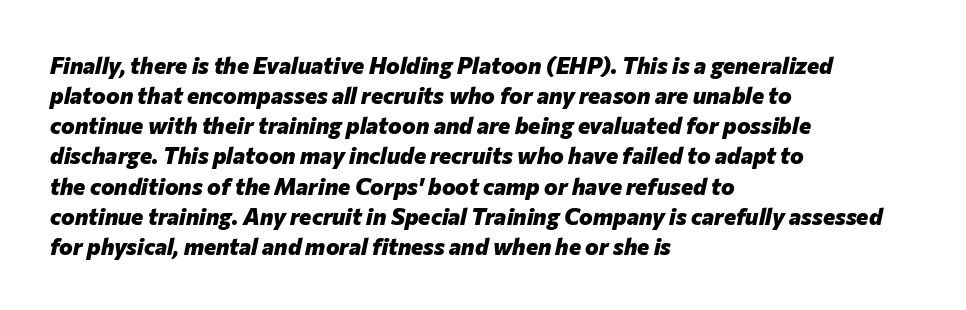
The image shows 23 px bold type, italic (leaning right); set left-aligned, normal line spacing (1.31x), normal letter spacing, not underlined.
